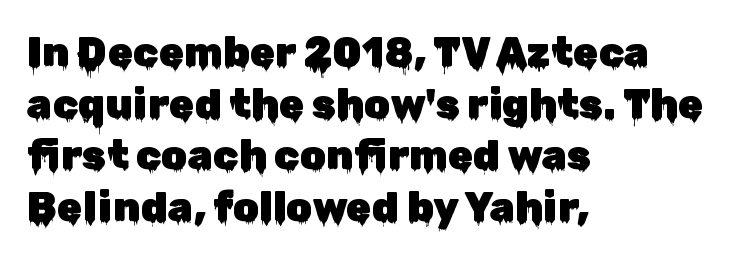
Q: Is the text italic (slanted)? A: No, it is upright.
Q: Is the typeface a serif or a sans-serif typeface? A: Sans-serif.
Q: Is the text underlined? A: No.
Q: How is the paragraph aligned? A: Left-aligned.
Q: Is the spacing between letters normal or unusually wide? A: Normal.
Q: Is the spacing between lines tight, normal or loose? A: Normal.
Q: Width (condensed, normal, or wide)? A: Normal.
Q: Stroke contrast? A: Low.
Q: x-height? A: Medium.
Q: Monospaced? A: No.
